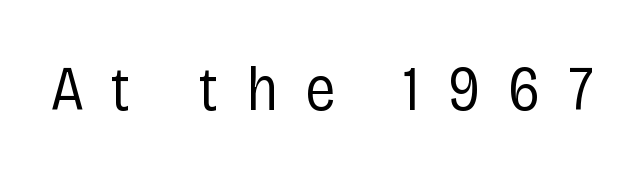
The image shows 64 px regular-weight, condensed sans-serif type, upright; set unusually wide letter spacing (+0.42 em), not underlined; low stroke contrast and a large x-height.
